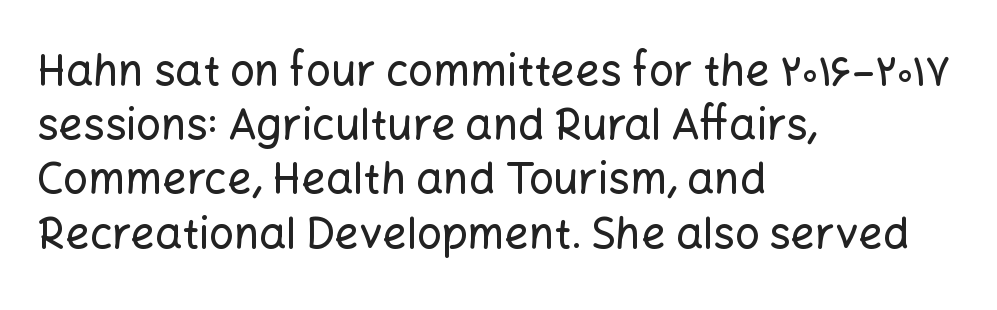
If you drew a ruler down the left edge, every line would touch it. The strip under each line holds only bare page. Think of a printed novel: that variable character pitch is what you see here. Characters remain perfectly vertical along every line.
